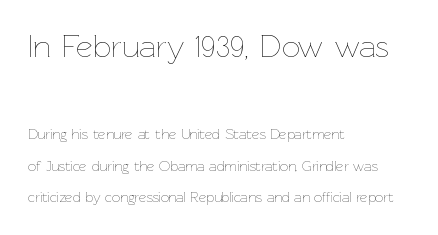
Q: Is the text bold? A: No.
Q: Is the text italic (slanted)? A: No, it is upright.
Q: Is the text underlined? A: No.
Q: How is the paragraph aligned? A: Left-aligned.
Q: Is the spacing between letters normal or unusually wide? A: Normal.
Q: Is the spacing between lines tight, normal or loose? A: Loose.
Q: Which block of text is set in a larger size, the first (top) or the second (bottom)? A: The first (top) one.
Q: Width (condensed, normal, or wide)? A: Normal.
Q: Stroke contrast? A: Low.
Q: x-height? A: Medium.
Q: Monospaced? A: No.
